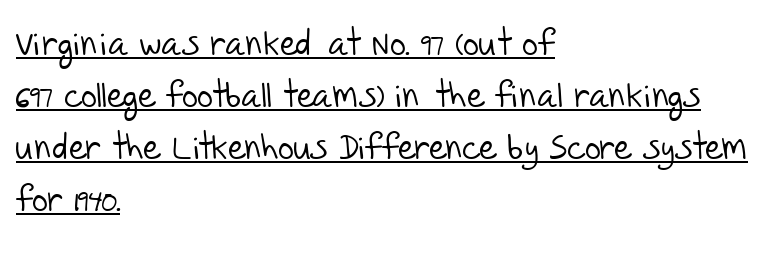
Letterform terminals end flat and unadorned throughout the passage. Standard letterfit; no display-style spreading of the glyphs. This rendering features underlined lettering. Do the characters align in a grid? No, the font is proportional. Where is the straight margin? On the left.
